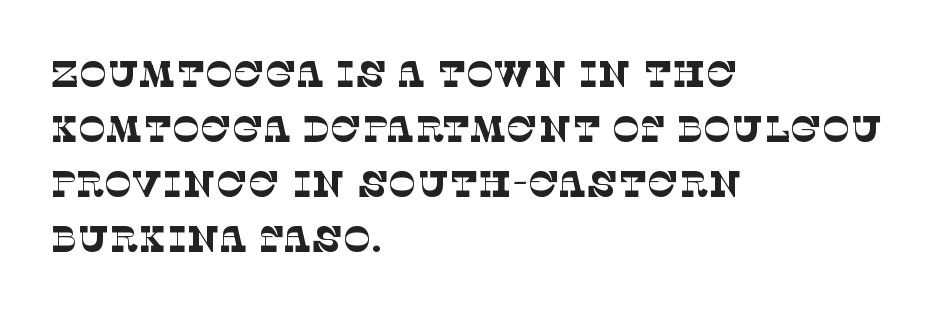
{"serif": "yes", "bold": "no", "weight": "thin", "width": "normal", "stroke_contrast": "low", "x_height": "large", "monospaced": "no", "underline": "no", "align": "left", "line_spacing": "normal", "line_spacing_ratio": 1.49, "letter_spacing": "normal", "letter_spacing_em": 0.0, "glyph_px": 37}
